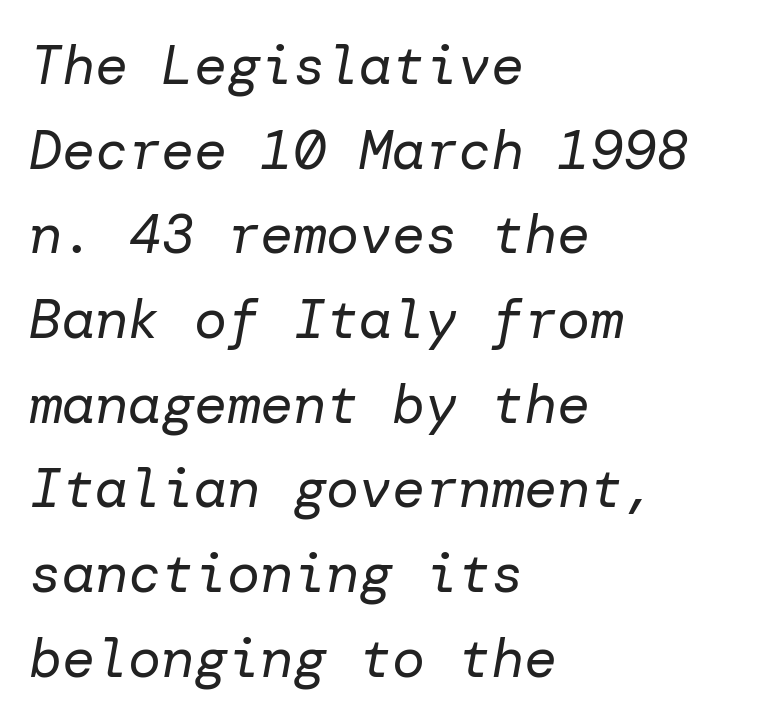
{"italic": "yes", "lean": "right", "slant_degrees": 10, "bold": "no", "weight": "regular", "width": "normal", "stroke_contrast": "low", "x_height": "medium", "underline": "no", "align": "left", "line_spacing": "normal", "line_spacing_ratio": 1.54, "letter_spacing": "normal", "letter_spacing_em": 0.0, "glyph_px": 55}
